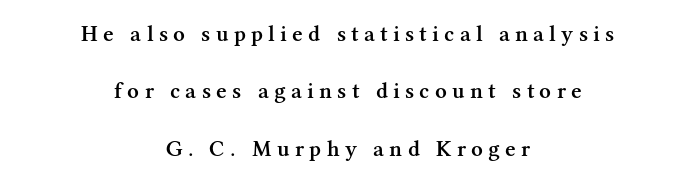
{"italic": "no", "bold": "semi", "underline": "no", "align": "center", "line_spacing": "loose", "line_spacing_ratio": 2.49, "letter_spacing": "wide", "letter_spacing_em": 0.23, "glyph_px": 23}
